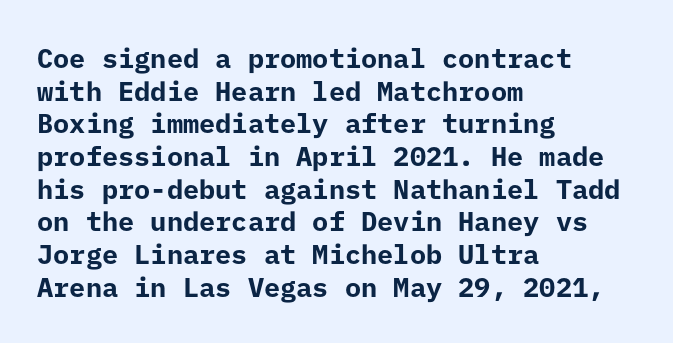
{"italic": "no", "bold": "yes", "underline": "no", "align": "left", "line_spacing_ratio": 1.21, "letter_spacing": "normal", "letter_spacing_em": 0.0, "glyph_px": 27}
